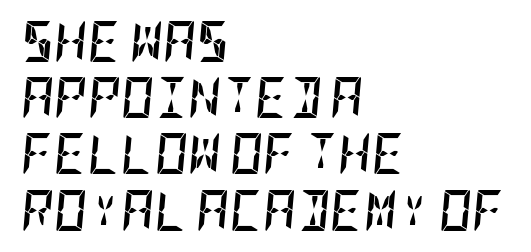
The image shows 41 px semibold, condensed type, italic (leaning right); set left-aligned, normal line spacing (1.37x), normal letter spacing, not underlined; low stroke contrast and a large x-height.
